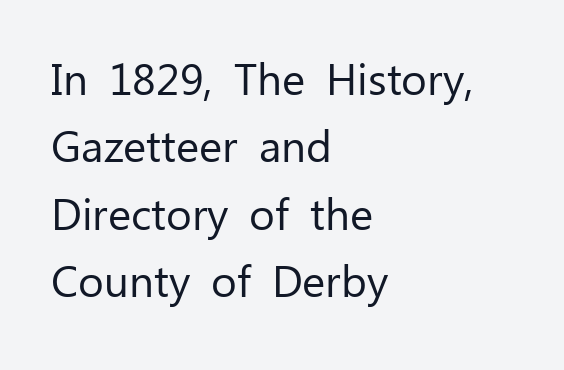
Nobody touched the tracking dial on this one. Serifs: no, the terminals of the letterforms are clean. Line spacing here is normal. The axis of the letterforms is exactly vertical. Note the varied advance widths — an 'i' is clearly narrower than an 'm'. The space beneath each line is pristine and unruled.
